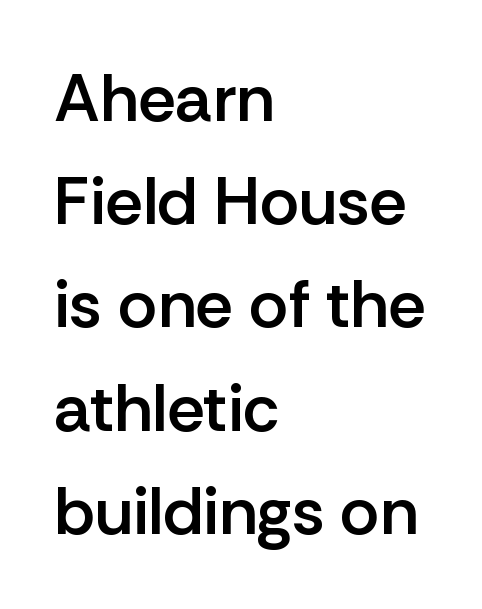
The image shows 67 px semibold sans-serif type, upright; set left-aligned, normal line spacing (1.54x), normal letter spacing, not underlined; low stroke contrast and a medium x-height.
